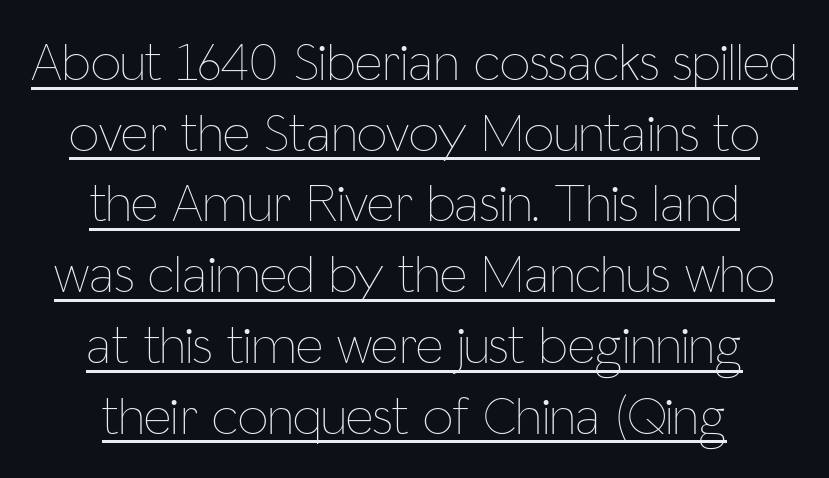
{"italic": "no", "bold": "no", "weight": "thin", "width": "condensed", "stroke_contrast": "low", "x_height": "medium", "monospaced": "no", "underline": "yes", "align": "center", "line_spacing": "normal", "line_spacing_ratio": 1.31, "letter_spacing": "normal", "letter_spacing_em": 0.0, "glyph_px": 54}
